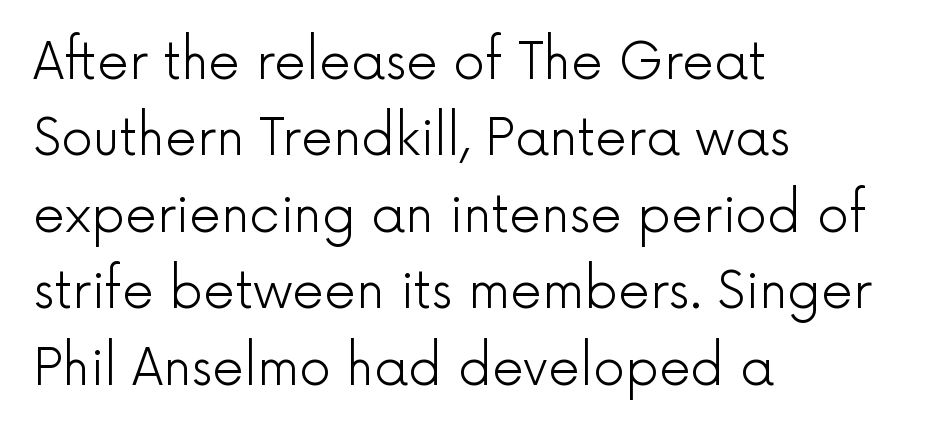
In terms of posture, this sample is upright. The compositor pushed each line to the left boundary. In terms of leading, this rendering sits right in the middle. The characters display no serif detailing; their extremities are plain. The strip under each line holds only bare page.
